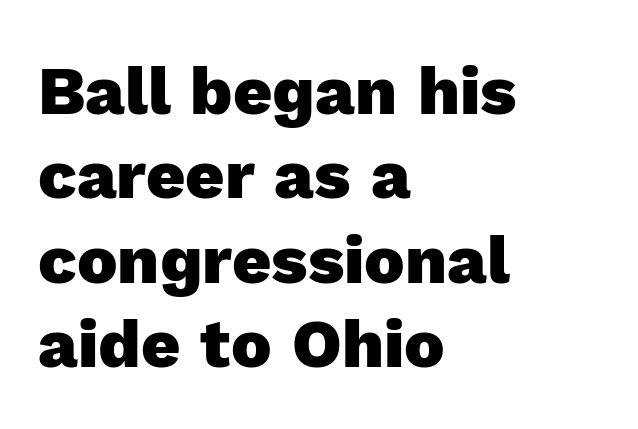
Q: Is the text bold? A: Yes.
Q: Is the text italic (slanted)? A: No, it is upright.
Q: Is the typeface a serif or a sans-serif typeface? A: Sans-serif.
Q: Is the text underlined? A: No.
Q: How is the paragraph aligned? A: Left-aligned.
Q: Is the spacing between letters normal or unusually wide? A: Normal.
Q: Width (condensed, normal, or wide)? A: Normal.
Q: x-height? A: Medium.
Q: Monospaced? A: No.
